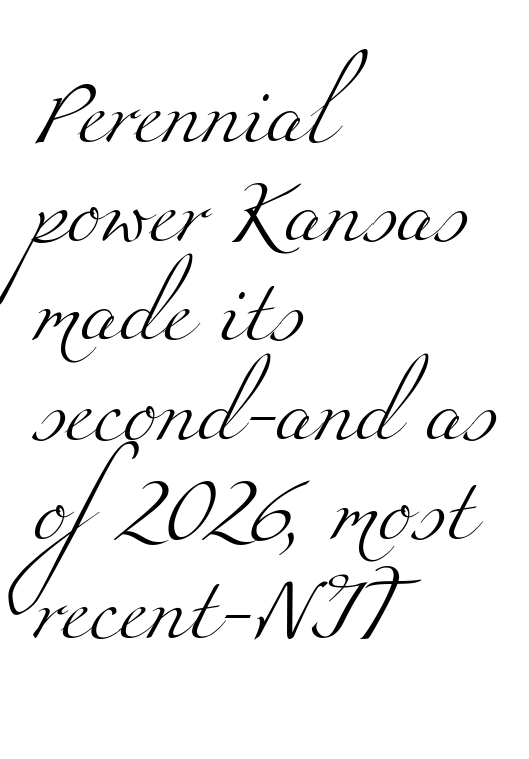
The image shows 64 px light, wide type; set left-aligned, normal line spacing (1.55x), normal letter spacing, not underlined; medium stroke contrast and a small x-height.
